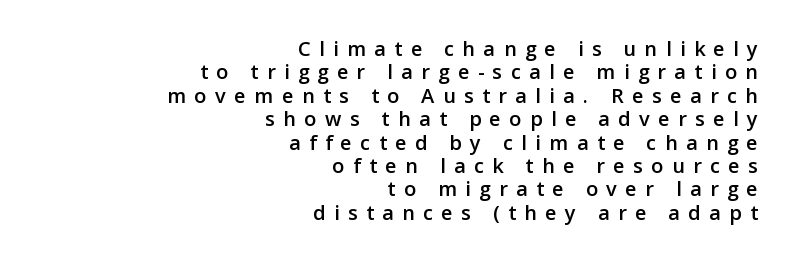
Heft: intermediate — a semibold. The space directly below the letters is spotless. The lines are quadded right. This is the regular roman posture of the typeface. The letters are spread apart with noticeably loose tracking.
